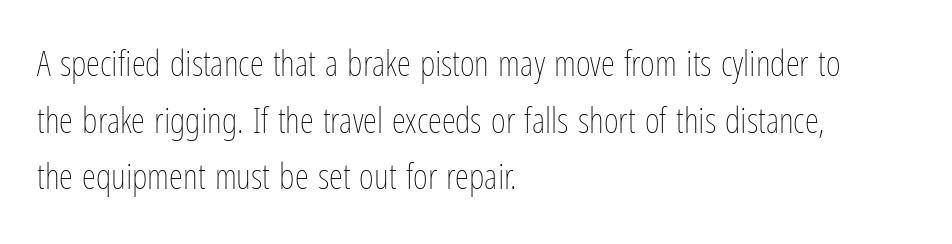
The image shows 36 px thin, condensed type, upright; set left-aligned, normal line spacing (1.57x), normal letter spacing, not underlined; low stroke contrast and a medium x-height.
